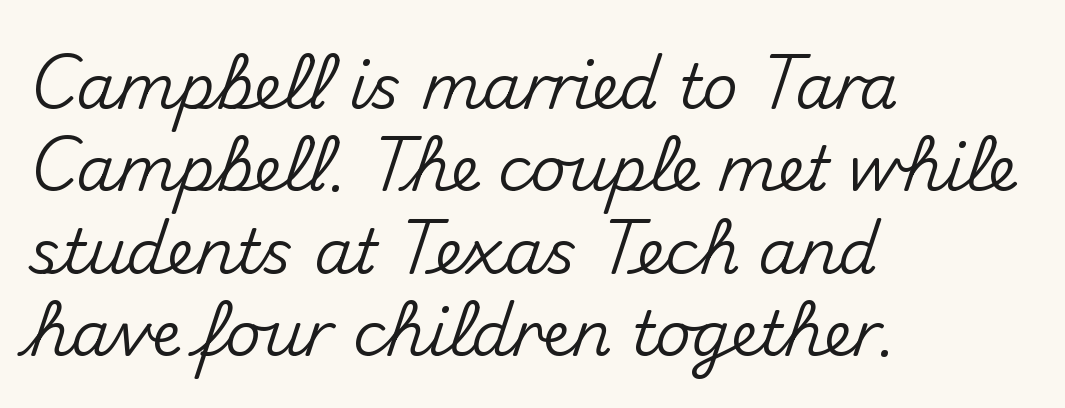
{"serif": "no", "width": "normal", "stroke_contrast": "medium", "x_height": "small", "monospaced": "no", "underline": "no", "align": "left", "line_spacing": "normal", "line_spacing_ratio": 1.33, "letter_spacing": "normal", "letter_spacing_em": 0.0, "glyph_px": 62}
